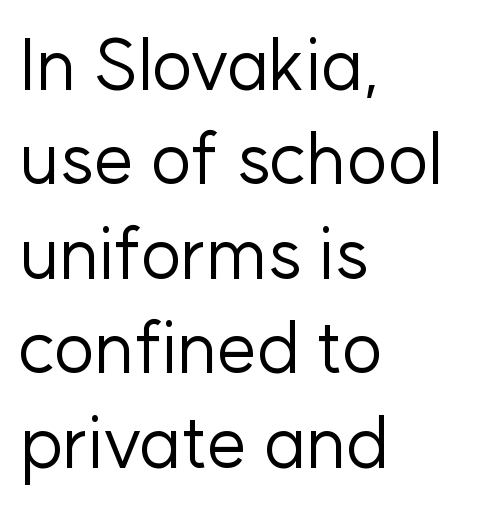
{"serif": "no", "italic": "no", "bold": "no", "weight": "regular", "width": "normal", "stroke_contrast": "low", "x_height": "medium", "monospaced": "no", "underline": "no", "align": "left", "line_spacing": "normal", "line_spacing_ratio": 1.33, "letter_spacing": "normal", "letter_spacing_em": 0.0, "glyph_px": 71}
